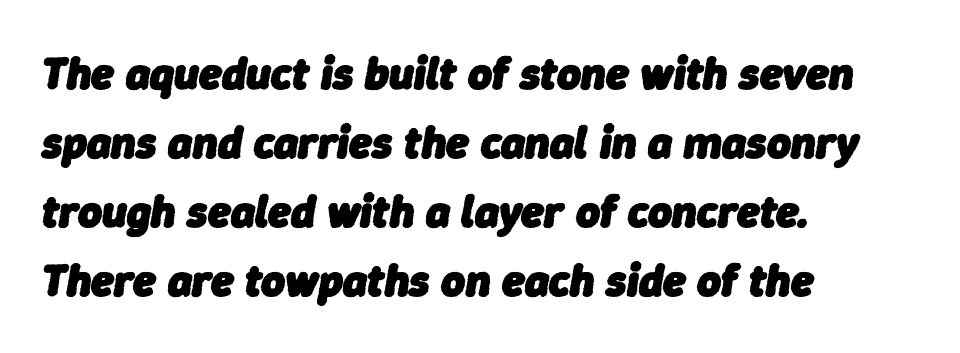
Students, note that the glyphs here touch the page at normal intervals. Observe the lean: these are italic letterforms. On the weight axis this lands at bold, roughly 700. Proportional: the letters do not fall into vertical columns.
